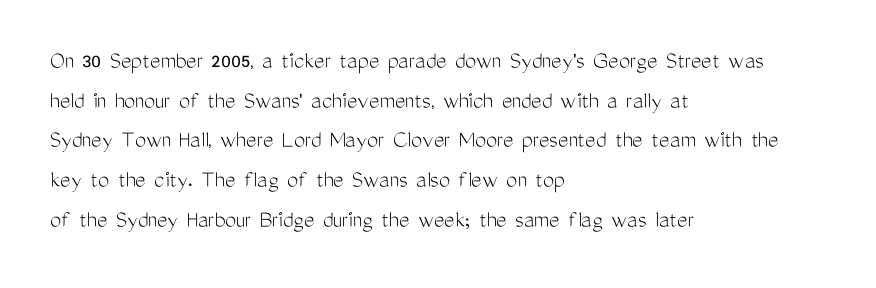
No italicization has been applied; the sample stays upright. Which margin do the lines hug? The left one — the right edge is uneven. Interline gaps are of average width in this sample. Descender tails drop into unmarked territory.
